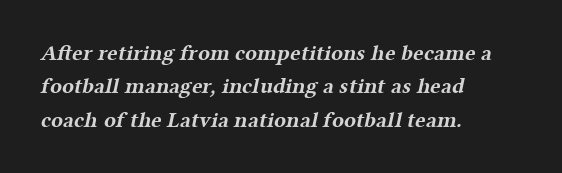
Q: Is the text bold? A: Yes.
Q: Is the text underlined? A: No.
Q: How is the paragraph aligned? A: Left-aligned.
Q: Is the spacing between letters normal or unusually wide? A: Normal.
Q: Is the spacing between lines tight, normal or loose? A: Normal.
